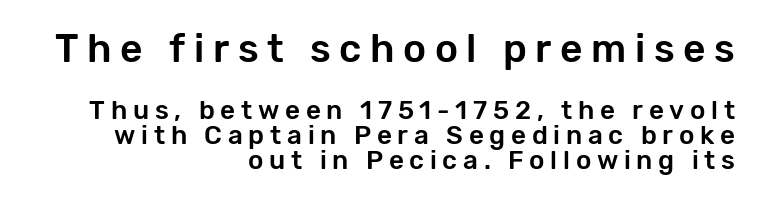
The image shows 39 px sans-serif type, upright; set right-aligned, tight line spacing (0.97x), unusually wide letter spacing (+0.22 em), not underlined; the first (top) block is 1.5x larger; low stroke contrast and a medium x-height.
